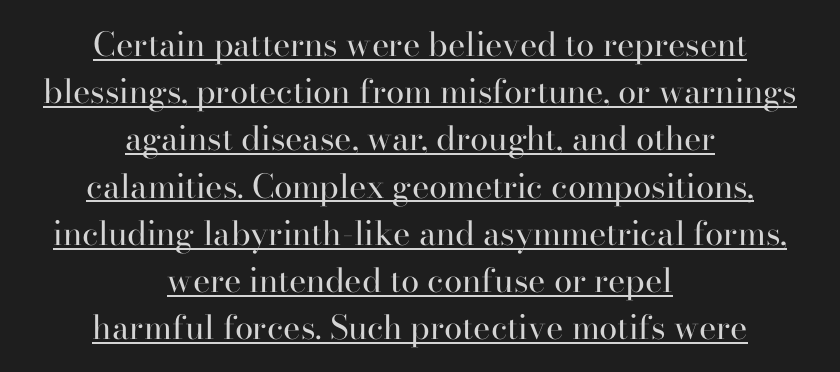
The image shows 33 px regular-weight serif type, upright; set centered, normal line spacing (1.43x), normal letter spacing, underlined; high stroke contrast and a small x-height.
